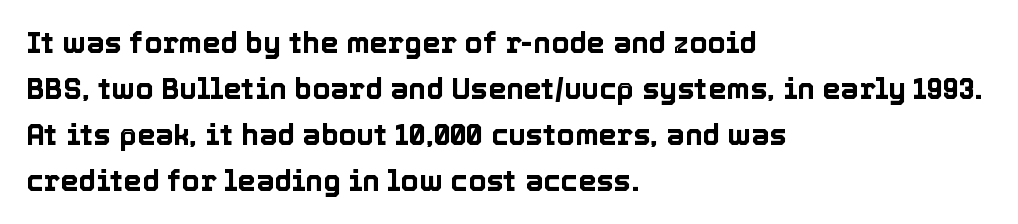
The paragraph has a hard left edge and a soft right edge. Is there much room between lines? A standard amount, neither cramped nor airy. Glyph-to-glyph distance matches everyday printed text. Quick note: not italic, upright. The letters advance in unequal steps, a hallmark of proportional type. Glance below the letters and you will spot only blank space.
